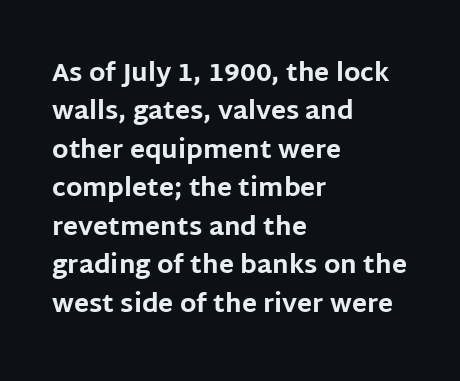
The image shows 25 px bold type, upright; set left-aligned, normal line spacing (1.54x), normal letter spacing, not underlined.
